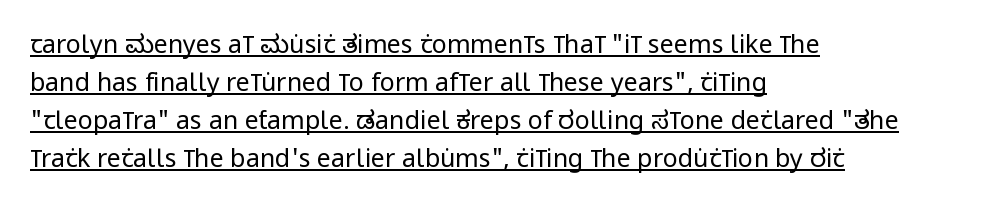
Vertical stems look standard width or narrower in stroke. Every word sits above its own underline. The letters sit at their default tracking, neither squeezed nor spread. Do the letters lean? They stand straight.
